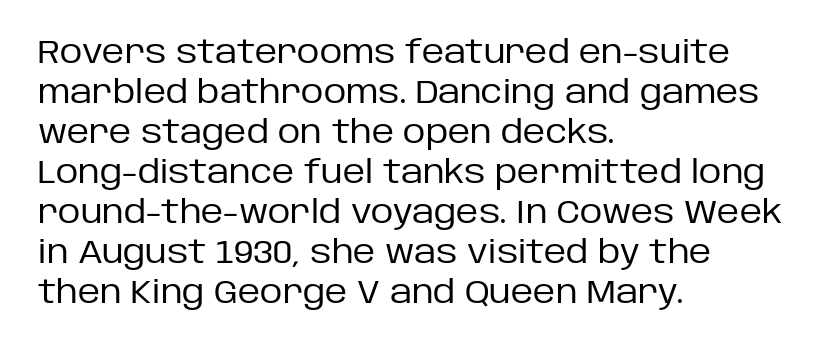
{"serif": "no", "italic": "no", "bold": "no", "weight": "regular", "width": "normal", "stroke_contrast": "low", "x_height": "large", "monospaced": "no", "underline": "no", "align": "left", "line_spacing": "normal", "line_spacing_ratio": 1.29, "letter_spacing": "normal", "letter_spacing_em": 0.0, "glyph_px": 31}
